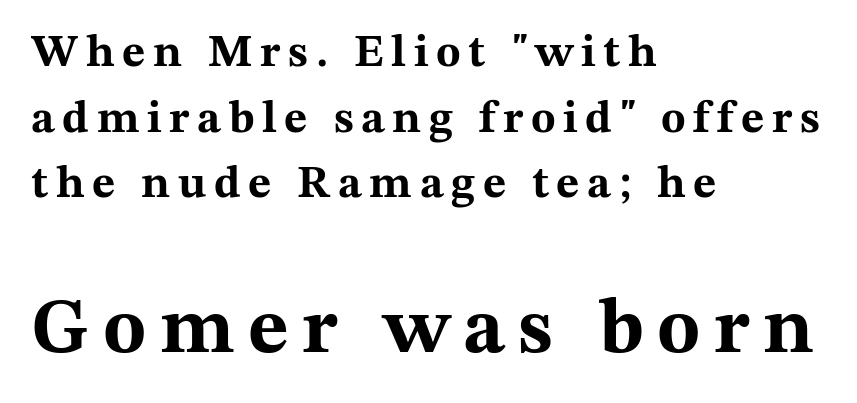
{"serif": "yes", "italic": "no", "bold": "yes", "weight": "bold", "width": "wide", "stroke_contrast": "medium", "x_height": "medium", "monospaced": "no", "underline": "no", "align": "left", "line_spacing": "normal", "line_spacing_ratio": 1.46, "larger_block": "second", "size_ratio": 1.76, "glyph_px": 79}
